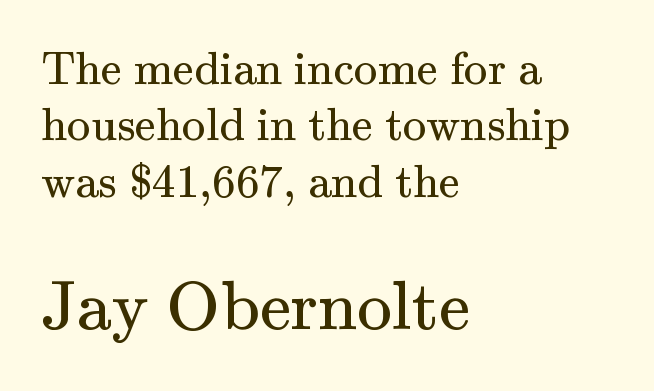
Q: Is the text bold? A: No.
Q: Is the text italic (slanted)? A: No, it is upright.
Q: Is the typeface a serif or a sans-serif typeface? A: Serif.
Q: Is the text underlined? A: No.
Q: How is the paragraph aligned? A: Left-aligned.
Q: Is the spacing between letters normal or unusually wide? A: Normal.
Q: Which block of text is set in a larger size, the first (top) or the second (bottom)? A: The second (bottom) one.
Q: Width (condensed, normal, or wide)? A: Normal.
Q: Stroke contrast? A: Medium.
Q: x-height? A: Small.
Q: Monospaced? A: No.
